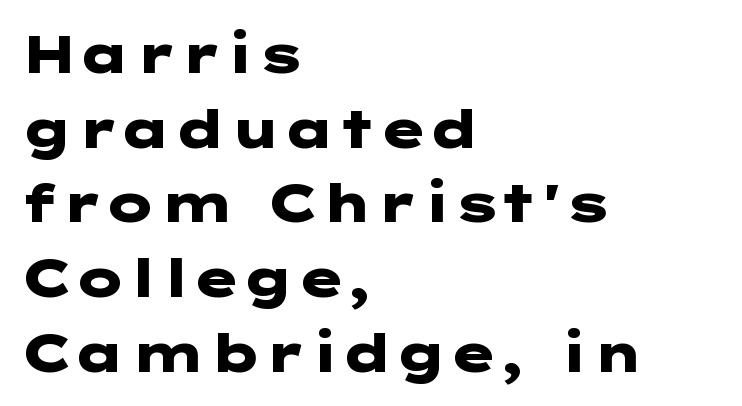
Q: Is the text bold? A: Yes.
Q: Is the text italic (slanted)? A: No, it is upright.
Q: Is the typeface a serif or a sans-serif typeface? A: Sans-serif.
Q: Is the text underlined? A: No.
Q: How is the paragraph aligned? A: Left-aligned.
Q: Is the spacing between letters normal or unusually wide? A: Normal.
Q: Is the spacing between lines tight, normal or loose? A: Normal.
Q: Width (condensed, normal, or wide)? A: Wide.
Q: Stroke contrast? A: Low.
Q: x-height? A: Medium.
